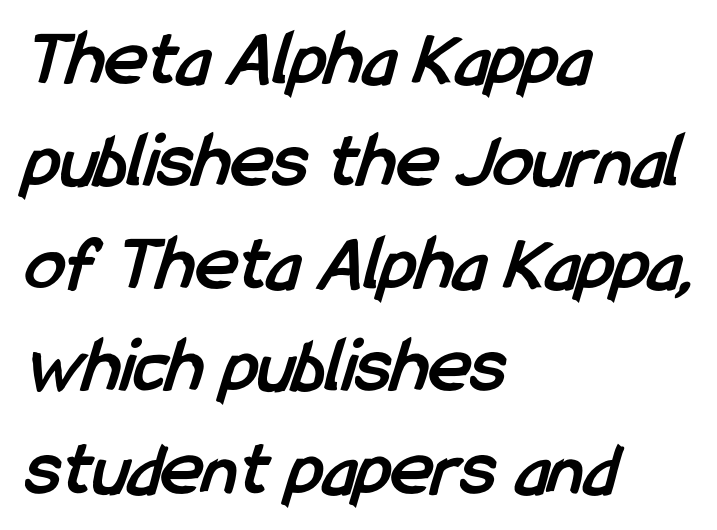
{"serif": "no", "bold": "yes", "weight": "semibold", "width": "condensed", "stroke_contrast": "low", "x_height": "medium", "monospaced": "no", "underline": "no", "align": "left", "line_spacing": "normal", "line_spacing_ratio": 1.28, "letter_spacing": "normal", "letter_spacing_em": 0.0, "glyph_px": 80}
